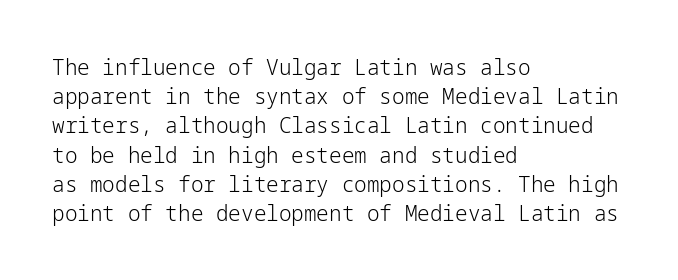
Tracking here is standard; glyphs follow each other at the usual distance. Heft: none added — not bold. These lines are set flush left with a ragged right edge. The letters stand straight up with perfectly vertical stems. Has an underline been added? It has not.
